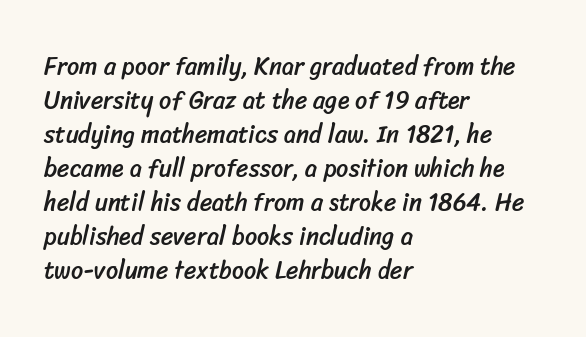
Successive baselines arrive at the customary interval. Caption: multi-line text, flush left, ragged right. Honestly, there is no underline to notice here at all. Letter spacing: default.
